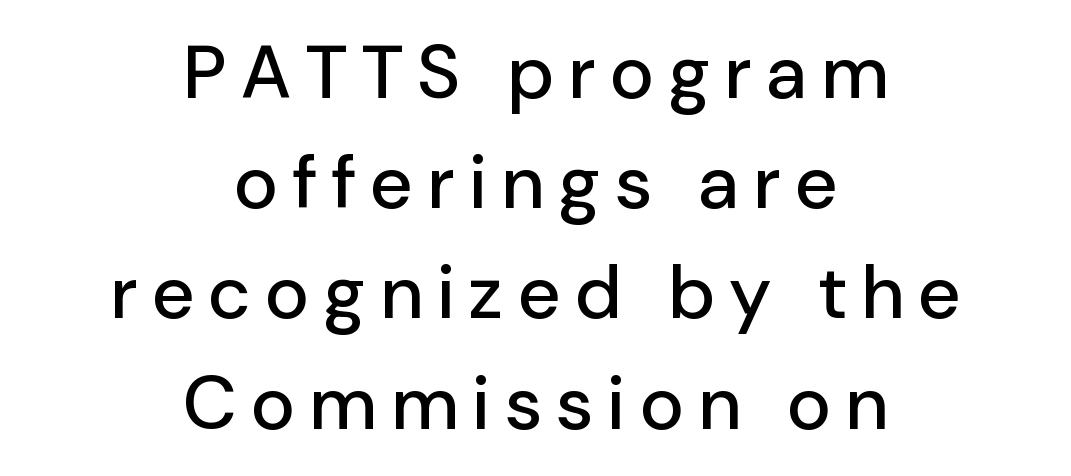
The image shows 75 px sans-serif type, upright; set centered, normal line spacing (1.47x), not underlined; low stroke contrast and a medium x-height.
